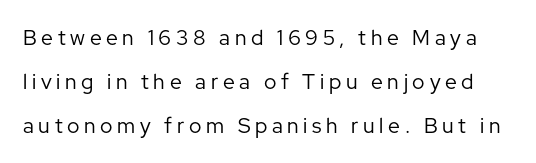
Q: Is the text bold? A: No.
Q: Is the text italic (slanted)? A: No, it is upright.
Q: Is the text underlined? A: No.
Q: Is the spacing between letters normal or unusually wide? A: Unusually wide.
Q: Is the spacing between lines tight, normal or loose? A: Loose.
